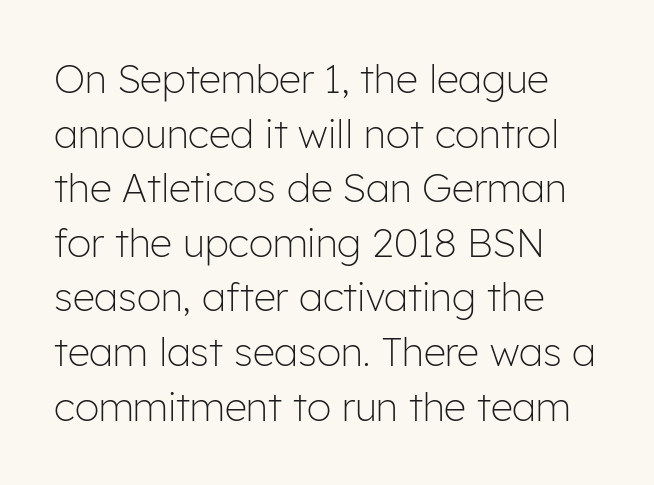
{"serif": "no", "italic": "no", "bold": "no", "weight": "light", "width": "normal", "stroke_contrast": "low", "x_height": "medium", "monospaced": "no", "underline": "no", "align": "left", "line_spacing": "normal", "line_spacing_ratio": 1.4, "letter_spacing": "normal", "letter_spacing_em": 0.0, "glyph_px": 39}
